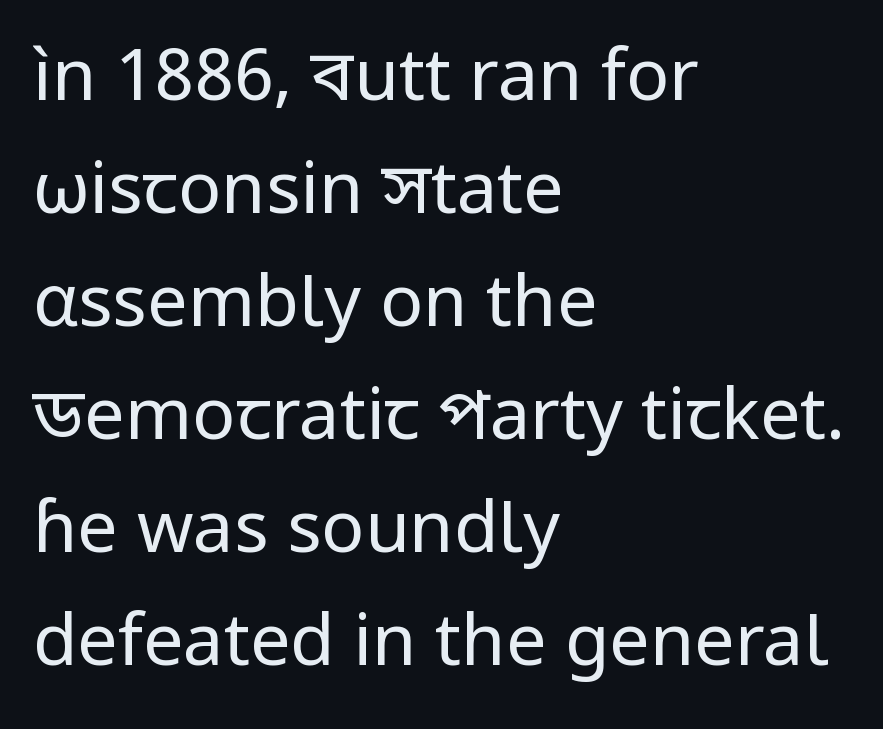
To sum up the face: it is a sans, with no serifs. Heft: none added — not bold. You could call the tracking neutral — neither tight nor loose. You can tell it's not italic because the verticals are truly vertical. The gap between lines stays unmarked. A student would call this left alignment; a typographer would say flush left, rag right.
